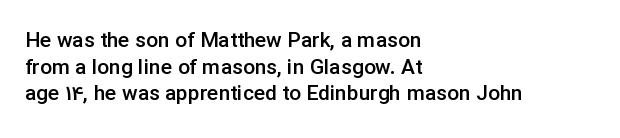
Q: Is the text bold? A: Semi-bold.
Q: Is the text italic (slanted)? A: No, it is upright.
Q: Is the text underlined? A: No.
Q: How is the paragraph aligned? A: Left-aligned.
Q: Is the spacing between letters normal or unusually wide? A: Normal.
Q: Is the spacing between lines tight, normal or loose? A: Normal.
